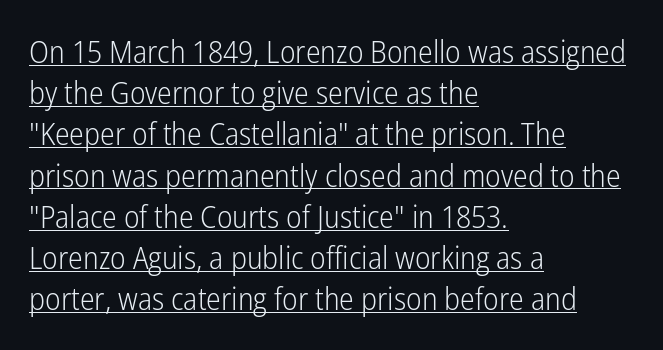
These lines are rendered in a variable-pitch font. Does the type have serifs? No, each stem ends abruptly. The font is comparable to plain body text, perhaps lighter. Compared with typical body copy, the letter spacing here is the same. The setting favours the left margin, as ordinary paragraphs usually do.
